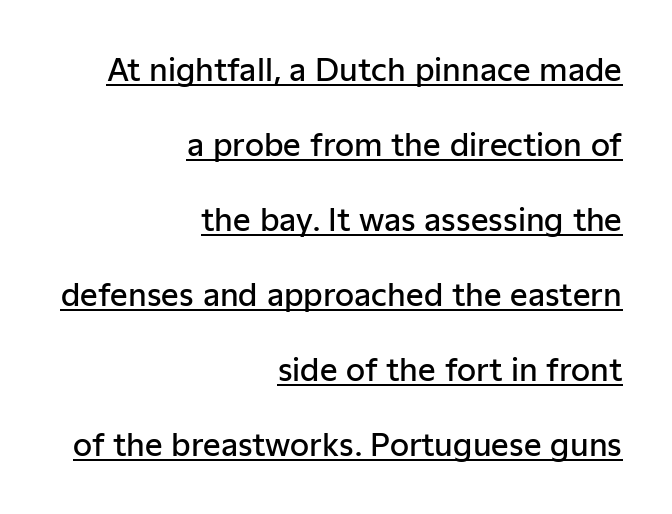
Short and long lines alike share a common ending point at right. I'd describe the lettering as semibold — firm but not a full bold. Each letter's strokes conclude bluntly, with no projecting serifs. Do the letters lean? They stand straight. Looks like regular typesetting: each glyph gets only the width it needs.
